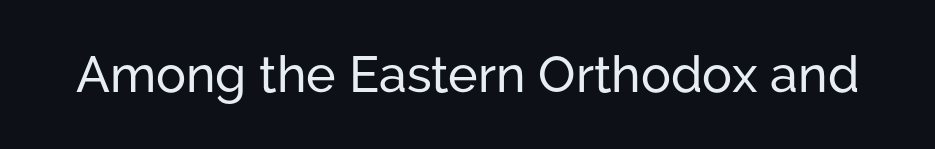
The rendering shows plain stroke endings on the letterforms — a sans-serif design. Clear beneath every line of the passage. Every character sits straight up, as roman type does. Here the designer chose a conventional face with non-uniform glyph widths. This rendering leaves character spacing at its baseline value.
